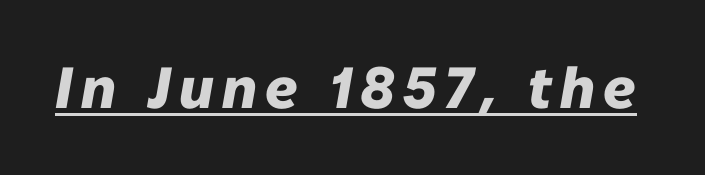
Q: Is the text bold? A: Yes.
Q: Is the text italic (slanted)? A: Yes, it leans right by about 10 degrees.
Q: Is the text underlined? A: Yes.
Q: Width (condensed, normal, or wide)? A: Normal.
Q: Stroke contrast? A: Low.
Q: x-height? A: Medium.
Q: Monospaced? A: No.
